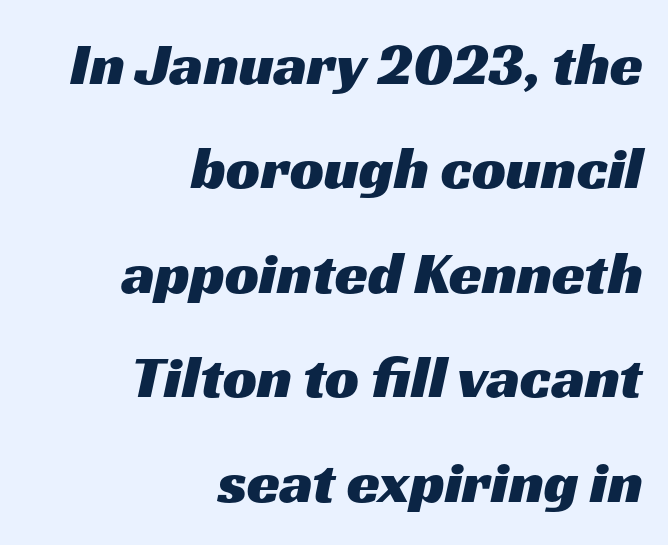
Q: Is the typeface a serif or a sans-serif typeface? A: Sans-serif.
Q: Is the text underlined? A: No.
Q: How is the paragraph aligned? A: Right-aligned.
Q: Is the spacing between letters normal or unusually wide? A: Normal.
Q: Width (condensed, normal, or wide)? A: Wide.
Q: Stroke contrast? A: Medium.
Q: x-height? A: Medium.
Q: Monospaced? A: No.
